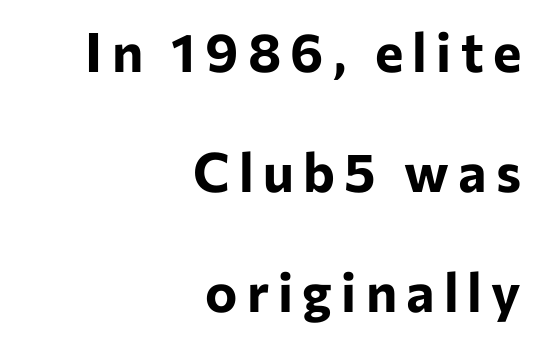
The image shows 54 px bold sans-serif type, upright; set right-aligned, loose line spacing (2.22x), not underlined; low stroke contrast and a medium x-height.
